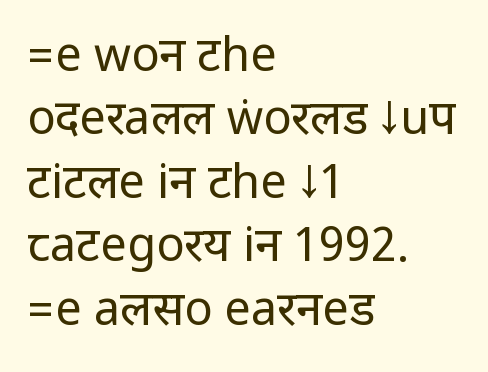
{"serif": "no", "italic": "no", "bold": "no", "weight": "regular", "width": "condensed", "stroke_contrast": "low", "underline": "no", "align": "left", "line_spacing": "normal", "line_spacing_ratio": 1.35, "letter_spacing": "normal", "letter_spacing_em": 0.0, "glyph_px": 47}
